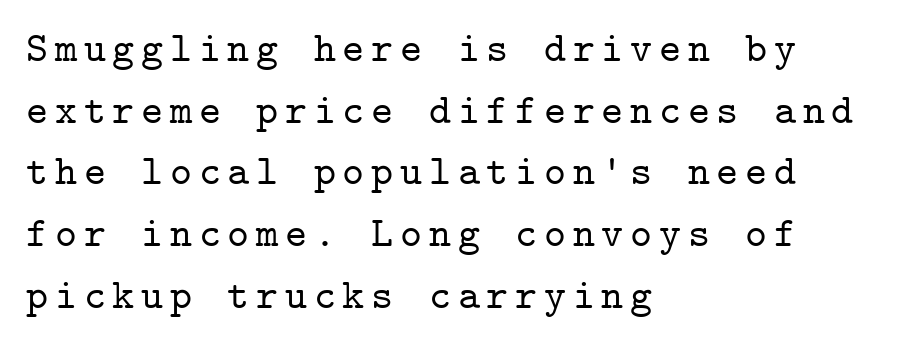
Typographically, this falls in the serif category. The words here are not underlined. Summary of vertical rhythm: regular, with standard interline spacing. Here the designer chose a console-style face with uniform glyph widths. Vertical strokes here are truly vertical.
